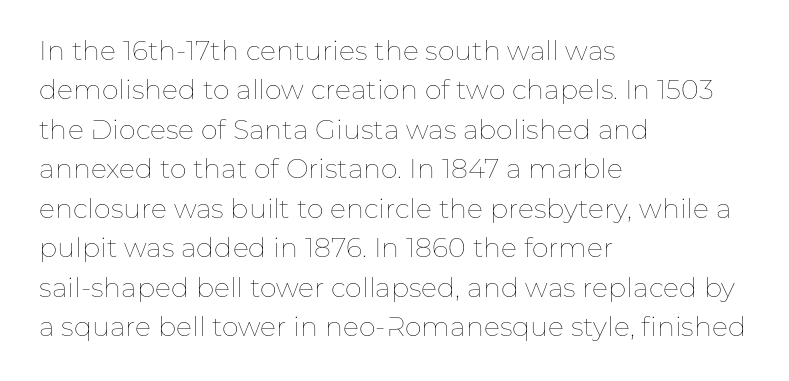
Quick note: not italic, upright. Is the stroke heavy? The answer is a plain regular-or-lighter. The setting favours the left margin, as ordinary paragraphs usually do. Has an underline been added? It has not. Tracking here is standard; glyphs follow each other at the usual distance. Line spacing here is normal.
